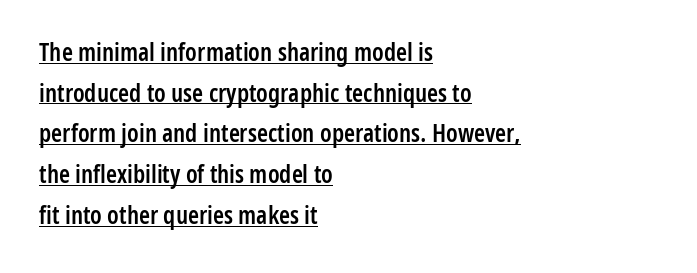
This rendering uses left alignment, leaving the right contour irregular. Each line of the rendering has a horizontal stroke beneath the glyphs. The gaps between neighbouring characters are ordinary and unremarkable. When letters stand straight like this, we call the style roman or upright. Each glyph is drawn with semibold strokes, heavier than normal yet not fully bold. A normal amount of white space separates one row of letters from the next.
